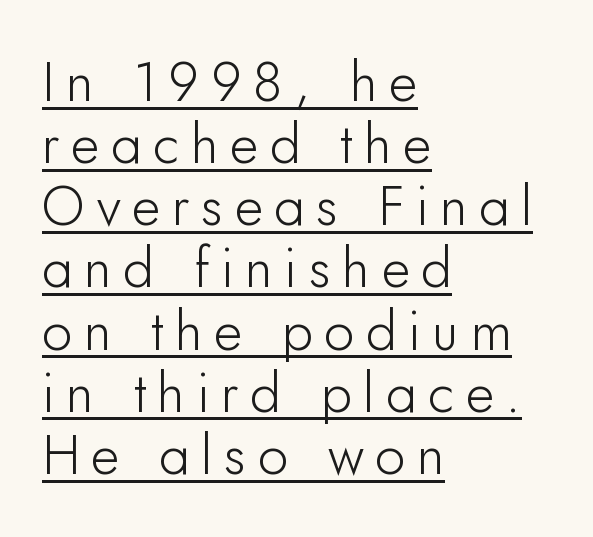
The image shows 55 px sans-serif type, upright; set left-aligned, tight line spacing (1.13x), unusually wide letter spacing (+0.21 em), underlined; low stroke contrast and a small x-height.
